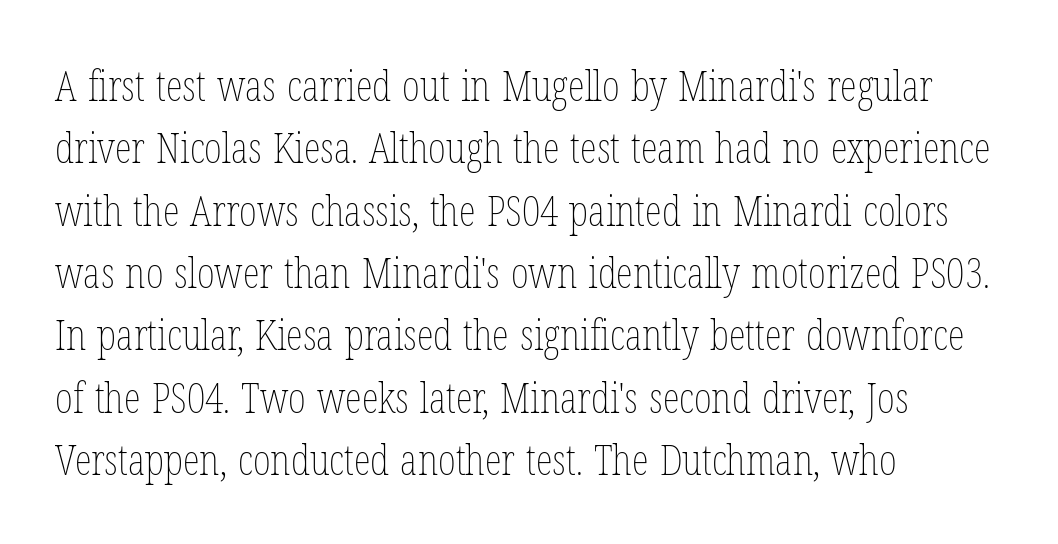
This rendering features lettering with no underline. What's the leading like? Ordinary, nothing unusual. The font is comparable to plain body text, perhaps lighter. Italic: no, the glyphs are upright roman.
